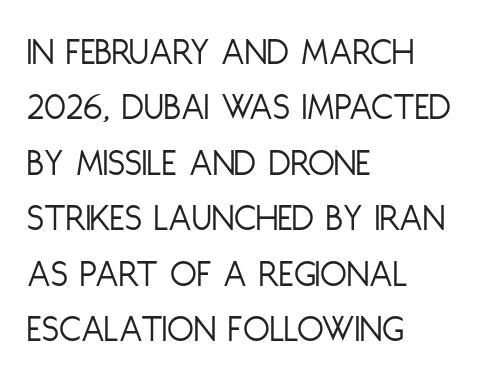
Notice how descenders clear the ascenders below comfortably — that's standard leading. Inter-character spacing is left at the font's built-in metrics. This sample is left-justified, so line endings fall wherever the words run out. The font's upright variant was chosen for this text. Here the designer chose a conventional face with non-uniform glyph widths.
